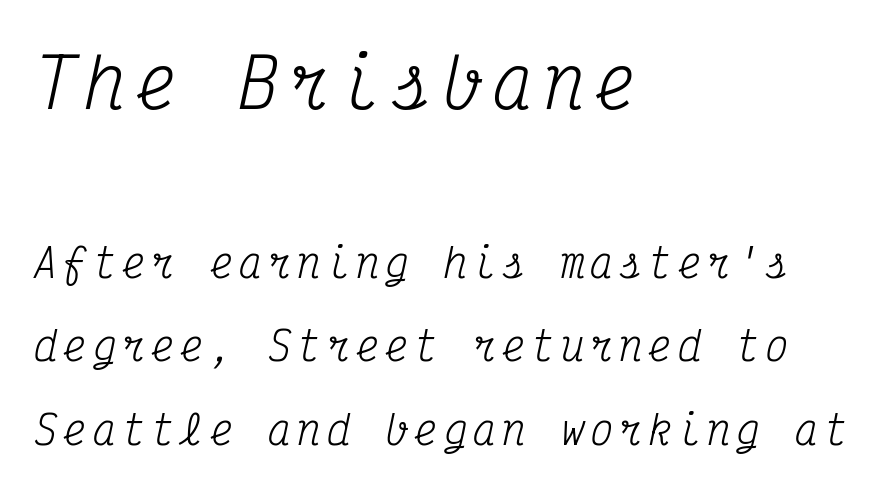
The image shows 68 px regular-weight, condensed serif type, italic (leaning right), monospaced; set left-aligned, loose line spacing (2.15x), not underlined; the first (top) block is 1.74x larger; medium stroke contrast and a medium x-height.
